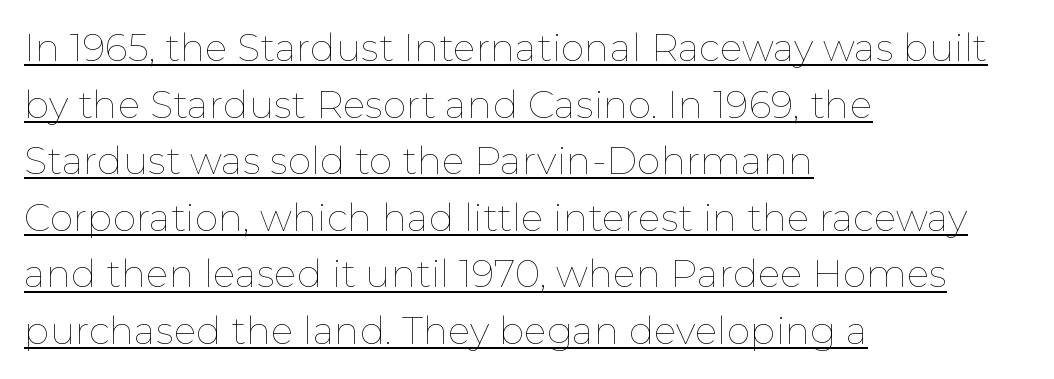
The image shows 38 px thin type, upright; set left-aligned, normal line spacing (1.49x), normal letter spacing, underlined; low stroke contrast and a medium x-height.
